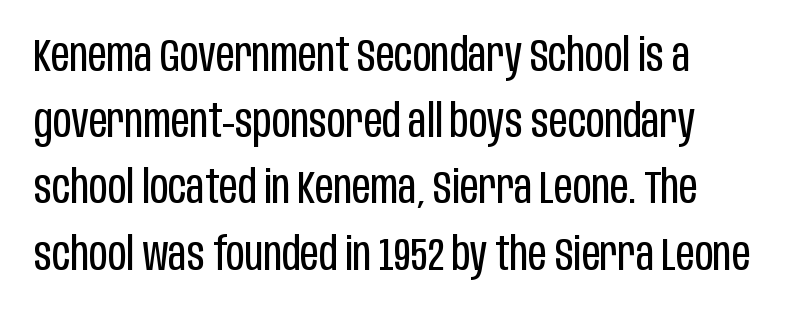
{"serif": "no", "italic": "no", "bold": "no", "weight": "regular", "width": "condensed", "stroke_contrast": "low", "x_height": "large", "monospaced": "no", "underline": "no", "line_spacing": "normal", "line_spacing_ratio": 1.44, "letter_spacing": "normal", "letter_spacing_em": 0.0, "glyph_px": 46}
